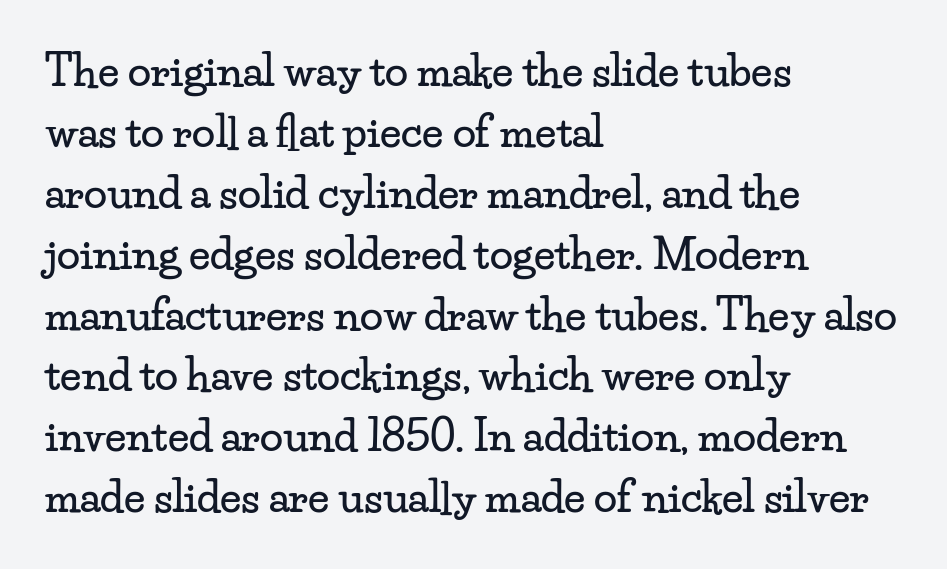
{"serif": "yes", "italic": "no", "width": "wide", "stroke_contrast": "low", "x_height": "small", "monospaced": "no", "underline": "no", "align": "left", "line_spacing": "normal", "line_spacing_ratio": 1.45, "letter_spacing": "normal", "letter_spacing_em": 0.0, "glyph_px": 42}
